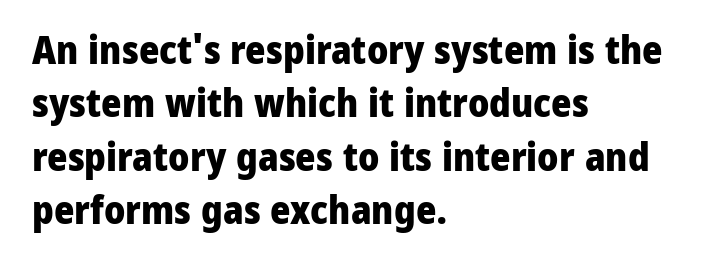
{"serif": "no", "italic": "no", "bold": "yes", "weight": "heavy", "width": "normal", "stroke_contrast": "low", "x_height": "medium", "monospaced": "no", "underline": "no", "align": "left", "line_spacing": "normal", "line_spacing_ratio": 1.37, "letter_spacing": "normal", "letter_spacing_em": 0.0, "glyph_px": 39}
